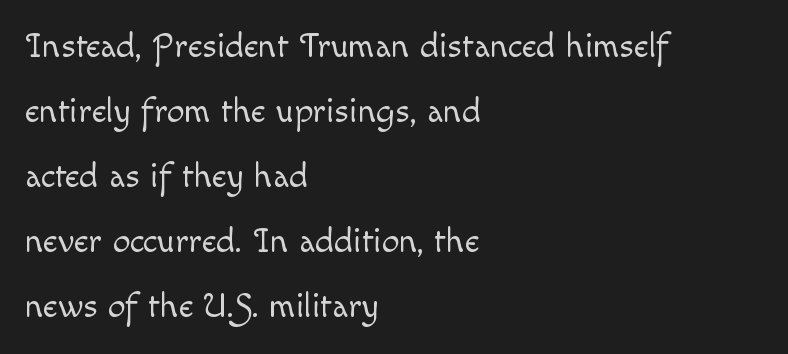
The image shows 35 px light type, upright; set left-aligned, line spacing 1.86x, normal letter spacing, not underlined; a small x-height.
